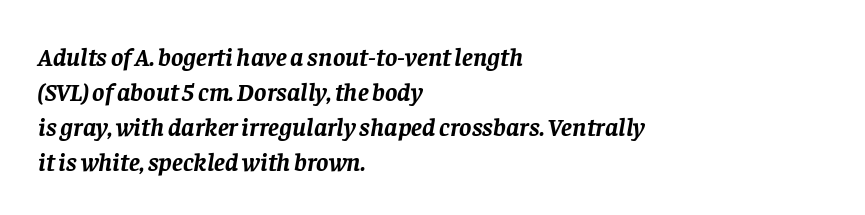
{"italic": "yes", "lean": "right", "slant_degrees": 8, "bold": "yes", "underline": "no", "align": "left", "line_spacing": "normal", "line_spacing_ratio": 1.34, "letter_spacing": "normal", "letter_spacing_em": 0.0, "glyph_px": 26}
